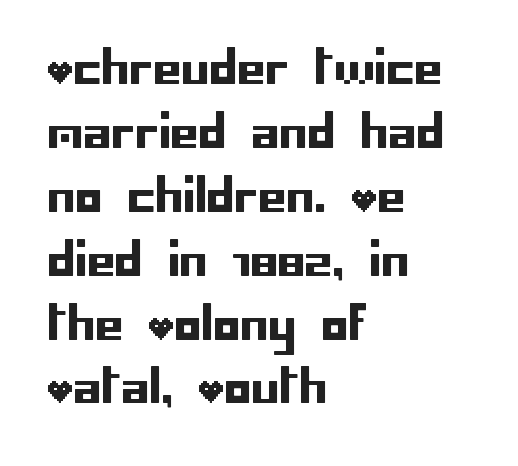
{"serif": "no", "italic": "no", "width": "normal", "stroke_contrast": "low", "x_height": "large", "underline": "no", "align": "left", "line_spacing": "normal", "line_spacing_ratio": 1.42, "letter_spacing": "normal", "letter_spacing_em": 0.0, "glyph_px": 45}
